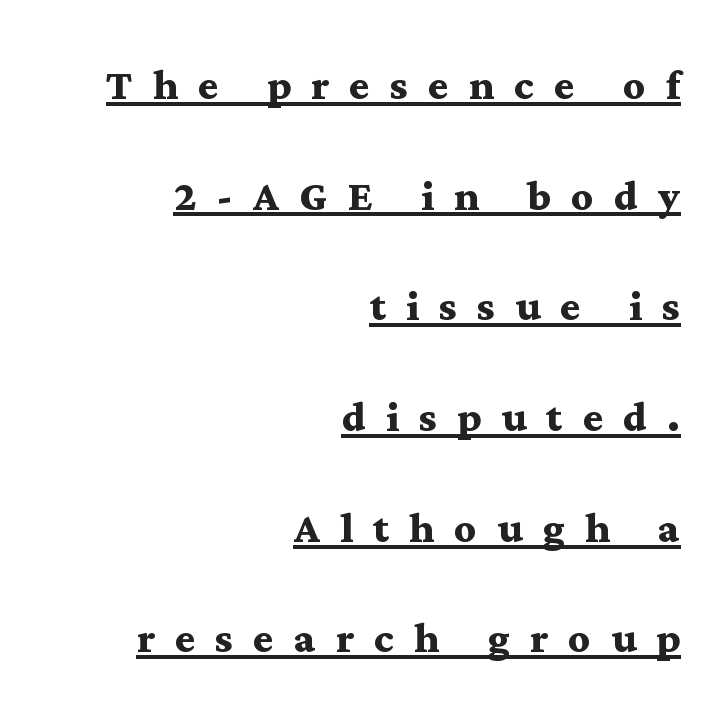
The image shows 54 px semibold, wide serif type, upright; set right-aligned, loose line spacing (2.05x), unusually wide letter spacing (+0.37 em), underlined; medium stroke contrast and a medium x-height.
